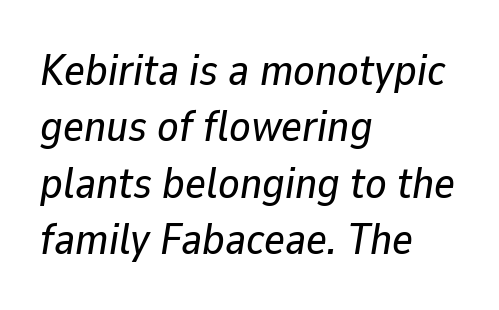
Q: Is the text italic (slanted)? A: Yes, it leans right by about 9 degrees.
Q: Is the text underlined? A: No.
Q: How is the paragraph aligned? A: Left-aligned.
Q: Is the spacing between letters normal or unusually wide? A: Normal.
Q: Is the spacing between lines tight, normal or loose? A: Normal.
Q: Width (condensed, normal, or wide)? A: Normal.
Q: Stroke contrast? A: Low.
Q: x-height? A: Medium.
Q: Monospaced? A: No.
